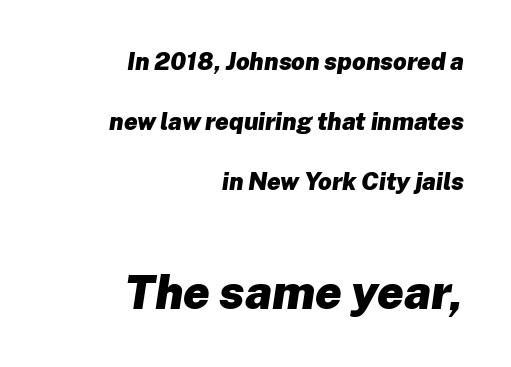
The image shows 47 px heavy type, italic (leaning right); set right-aligned, loose line spacing (2.49x), normal letter spacing, not underlined; the second (bottom) block is 1.96x larger; low stroke contrast and a medium x-height.
